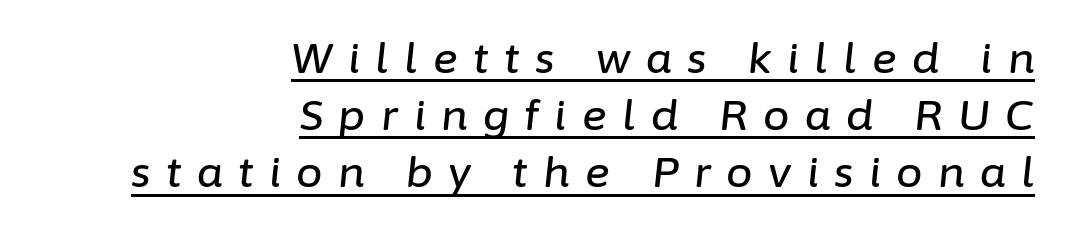
The image shows 42 px text type, italic (leaning right); set right-aligned, normal line spacing (1.36x), unusually wide letter spacing (+0.37 em), underlined; low stroke contrast and a medium x-height.
